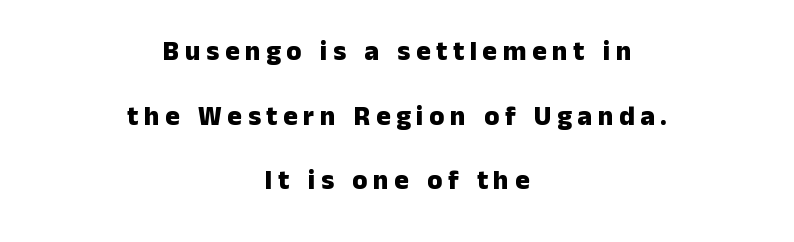
Layout note: lines centered. Observe the wide spacing: letters keep a clear distance from each other. The typesetting leans heavy: a genuine bold. Do the letters lean? They stand straight. This sample trades compactness for vertical openness between lines. Underlining? Definitely not there.
